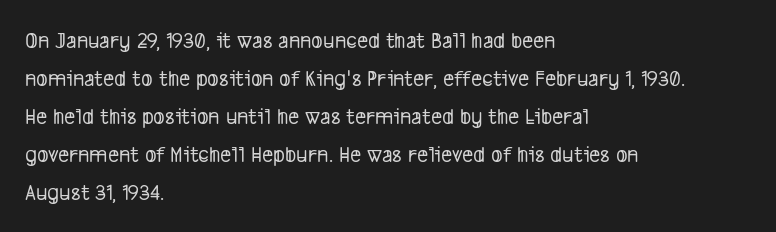
{"underline": "no", "align": "left", "line_spacing": "normal", "line_spacing_ratio": 1.58, "letter_spacing": "normal", "letter_spacing_em": 0.0, "glyph_px": 24}
